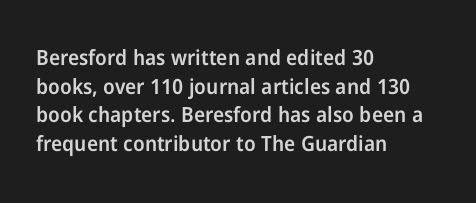
{"italic": "no", "bold": "semi", "underline": "no", "align": "left", "line_spacing": "normal", "line_spacing_ratio": 1.36, "letter_spacing": "normal", "letter_spacing_em": 0.0, "glyph_px": 21}
